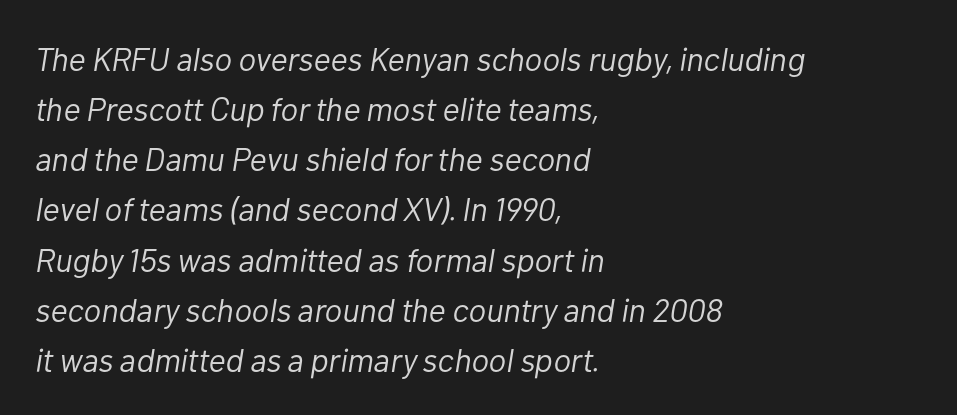
Descender tails drop into unmarked territory. When letters slant like this, we call the style italic. Counters stay open thanks to moderate or lighter strokes. Do the characters align in a grid? No, the font is proportional.
